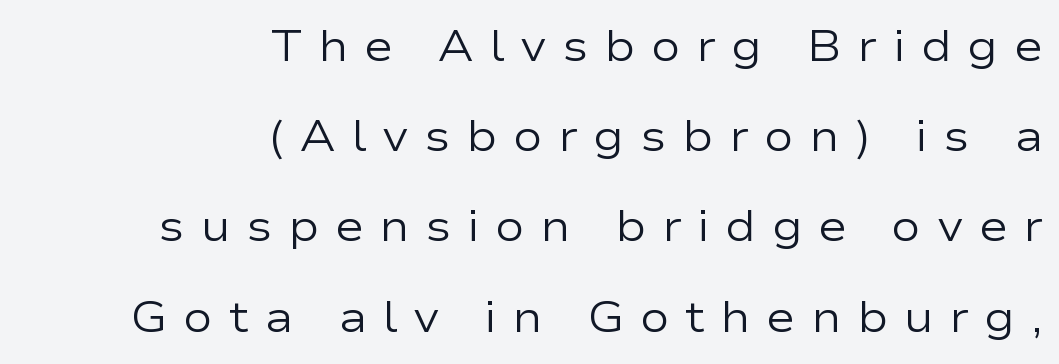
The image shows 44 px regular-weight, wide sans-serif type, upright; set right-aligned, loose line spacing (2.05x), unusually wide letter spacing (+0.35 em), not underlined; low stroke contrast and a medium x-height.
